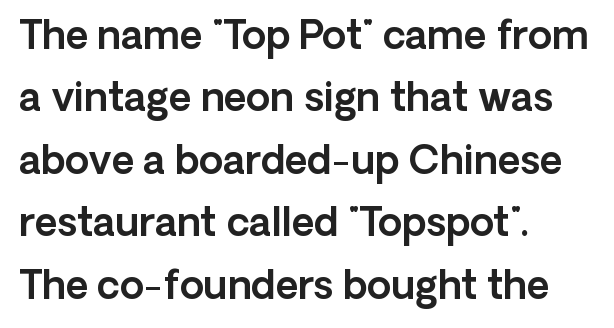
Q: Is the text italic (slanted)? A: No, it is upright.
Q: Is the typeface a serif or a sans-serif typeface? A: Sans-serif.
Q: Is the text underlined? A: No.
Q: How is the paragraph aligned? A: Left-aligned.
Q: Is the spacing between letters normal or unusually wide? A: Normal.
Q: Is the spacing between lines tight, normal or loose? A: Normal.
Q: Width (condensed, normal, or wide)? A: Normal.
Q: x-height? A: Medium.
Q: Monospaced? A: No.
